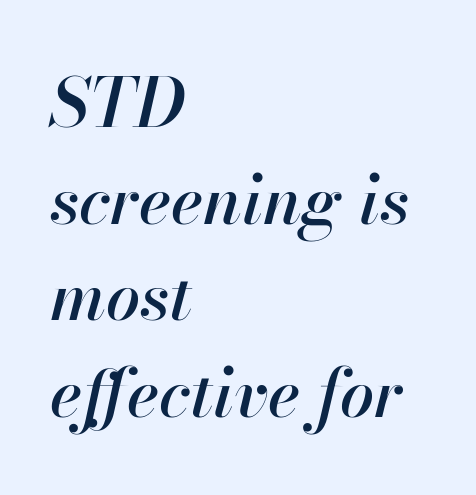
The image shows 68 px text type, italic (leaning right); set left-aligned, normal line spacing (1.42x), normal letter spacing, not underlined; high stroke contrast and a small x-height.
